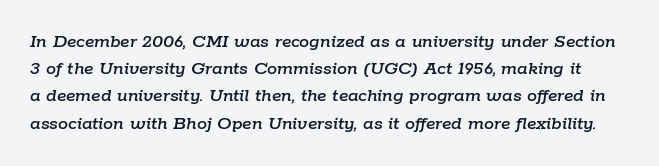
{"italic": "yes", "lean": "right", "slant_degrees": 9, "underline": "no", "line_spacing": "normal", "line_spacing_ratio": 1.36, "letter_spacing": "normal", "letter_spacing_em": 0.0, "glyph_px": 20}
